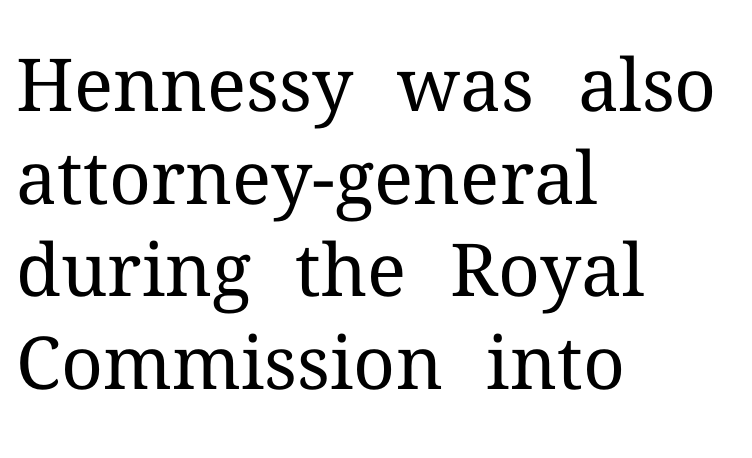
The image shows 73 px regular-weight serif type, upright; set left-aligned, normal line spacing (1.27x), normal letter spacing, not underlined; medium stroke contrast and a medium x-height.
